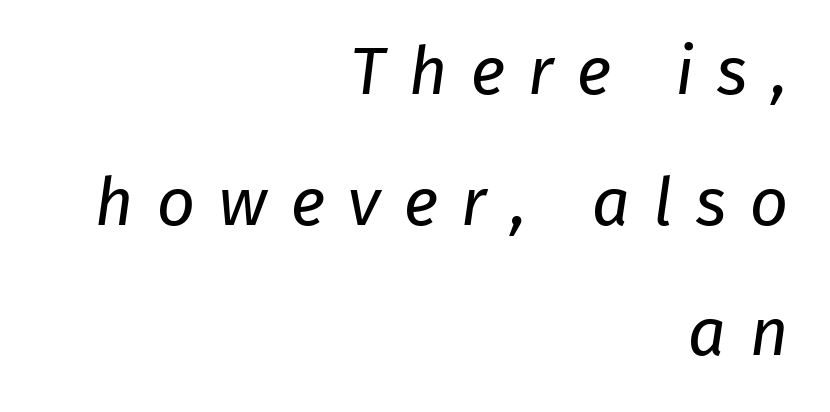
Q: Is the text bold? A: No.
Q: Is the typeface a serif or a sans-serif typeface? A: Sans-serif.
Q: Is the text underlined? A: No.
Q: How is the paragraph aligned? A: Right-aligned.
Q: Is the spacing between letters normal or unusually wide? A: Unusually wide.
Q: Is the spacing between lines tight, normal or loose? A: Loose.
Q: Width (condensed, normal, or wide)? A: Normal.
Q: Stroke contrast? A: Low.
Q: x-height? A: Medium.
Q: Monospaced? A: No.
